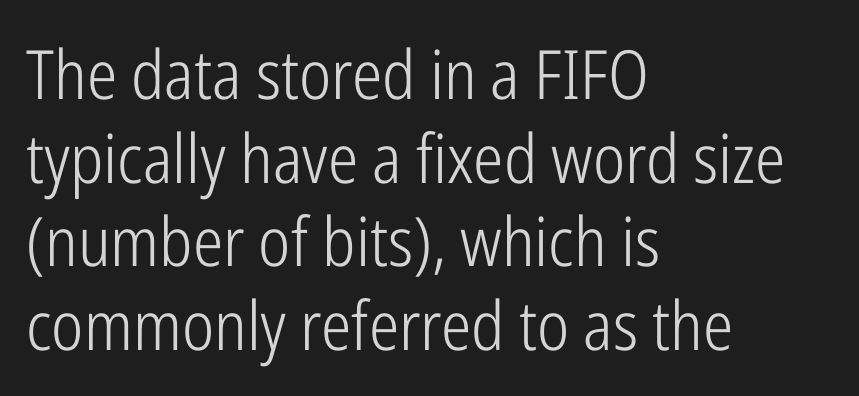
The image shows 68 px light, condensed sans-serif type, upright; set left-aligned, line spacing 1.23x, normal letter spacing, not underlined; low stroke contrast and a medium x-height.
